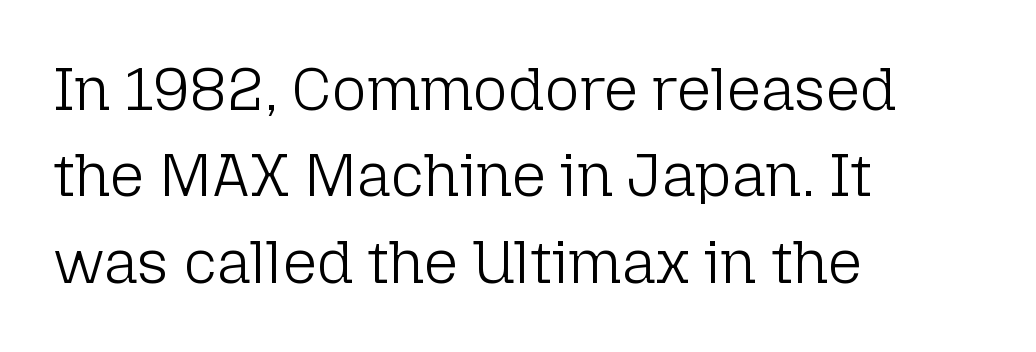
Quick note: interline space is typical. Ascenders rise straight up at ninety degrees. Every row of glyphs begins at an identical x-position on the left. This reads as an unemphasized weight, regular at the heaviest. Descender tails drop into unmarked territory.
